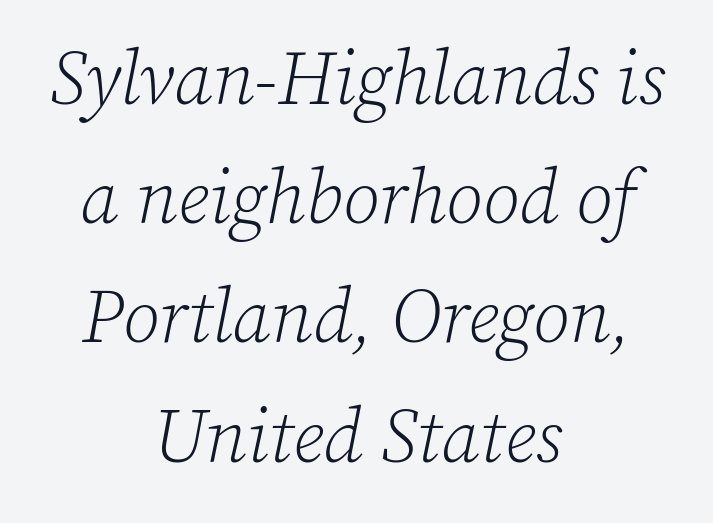
{"serif": "yes", "italic": "yes", "lean": "right", "slant_degrees": 12, "bold": "no", "weight": "light", "width": "normal", "stroke_contrast": "low", "x_height": "medium", "monospaced": "no", "underline": "no", "align": "center", "line_spacing": "normal", "line_spacing_ratio": 1.59, "letter_spacing": "normal", "letter_spacing_em": 0.0, "glyph_px": 75}
